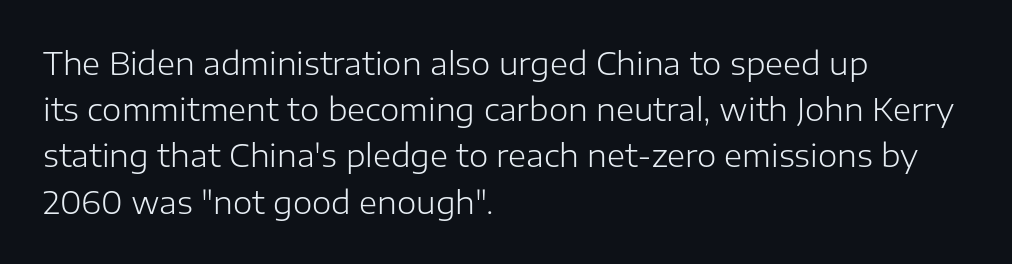
Q: Is the text bold? A: No.
Q: Is the text italic (slanted)? A: No, it is upright.
Q: Is the typeface a serif or a sans-serif typeface? A: Sans-serif.
Q: Is the text underlined? A: No.
Q: How is the paragraph aligned? A: Left-aligned.
Q: Is the spacing between letters normal or unusually wide? A: Normal.
Q: Is the spacing between lines tight, normal or loose? A: Normal.
Q: Width (condensed, normal, or wide)? A: Normal.
Q: Stroke contrast? A: Low.
Q: x-height? A: Medium.
Q: Monospaced? A: No.
